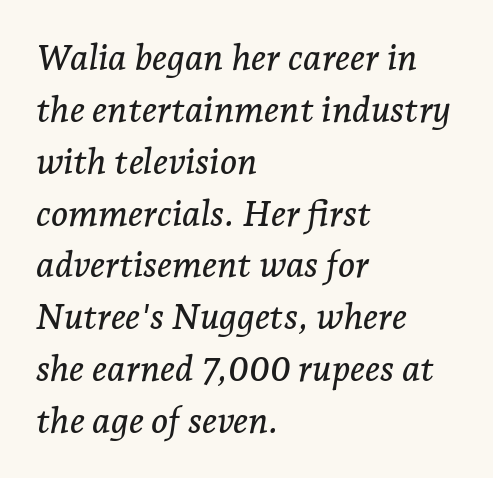
Type without underlining. Reading down the block, your eye returns to a fixed left position each line. Short note: letters normally spaced. The glyphs look as if they've been sheared to an angle.
